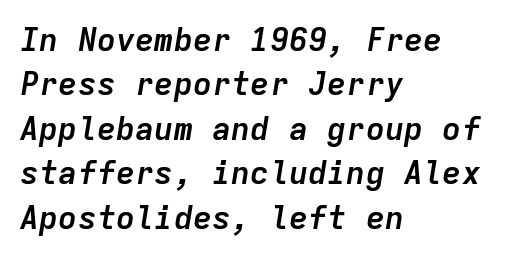
Q: Is the text bold? A: Yes.
Q: Is the text italic (slanted)? A: Yes, it leans right by about 9 degrees.
Q: Is the text underlined? A: No.
Q: How is the paragraph aligned? A: Left-aligned.
Q: Is the spacing between letters normal or unusually wide? A: Normal.
Q: Is the spacing between lines tight, normal or loose? A: Normal.
Q: Width (condensed, normal, or wide)? A: Normal.
Q: Stroke contrast? A: Low.
Q: x-height? A: Medium.
Q: Monospaced? A: Yes.
